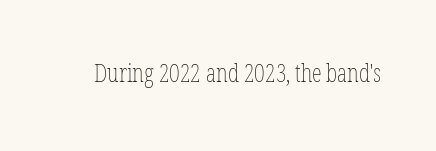
{"italic": "no", "bold": "no", "underline": "no", "letter_spacing": "normal", "letter_spacing_em": 0.0, "glyph_px": 25}
